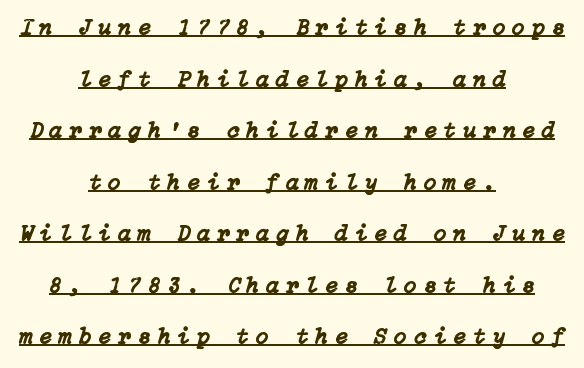
The image shows 23 px text type, italic (leaning right); set centered, loose line spacing (2.24x), unusually wide letter spacing (+0.31 em), underlined.
